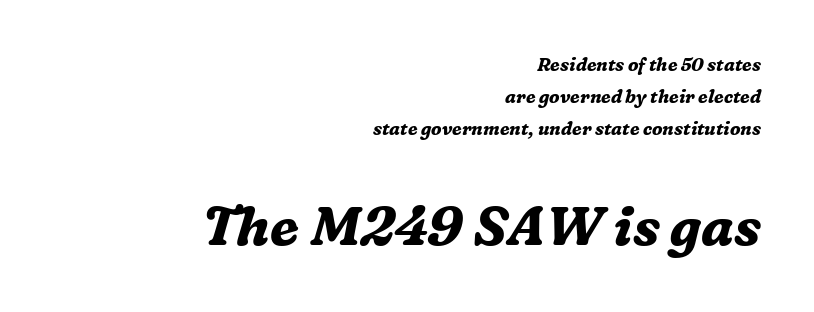
Does the bottom block carry the larger type? Yes, it does. Students, this is bold: see how much ink each stroke carries. This rendering features lettering with no underline. The ragged edge is on the left, which tells us the setting is flush right. Each letter's strokes conclude with small projecting serifs. There is no visible air inserted between adjacent glyphs.
